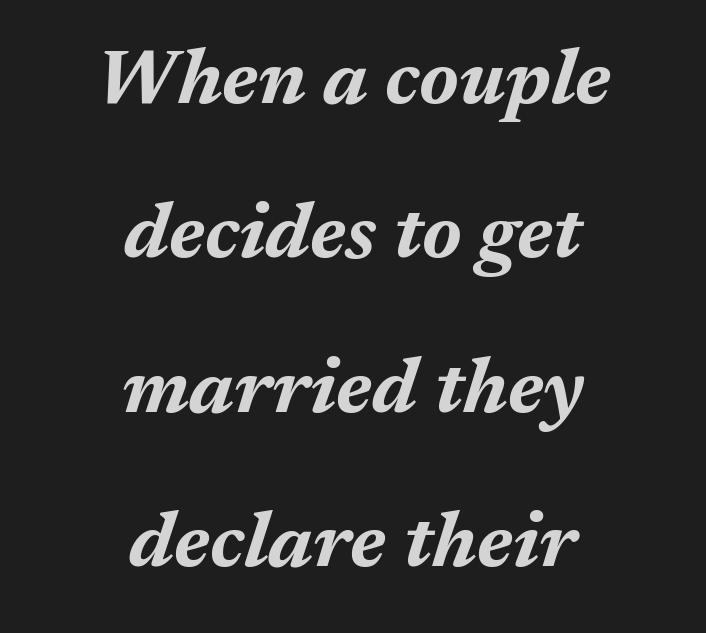
{"italic": "yes", "lean": "right", "slant_degrees": 17, "bold": "yes", "weight": "bold", "width": "normal", "stroke_contrast": "medium", "x_height": "medium", "monospaced": "no", "underline": "no", "align": "center", "line_spacing": "loose", "line_spacing_ratio": 1.98, "letter_spacing": "normal", "letter_spacing_em": 0.0, "glyph_px": 78}
